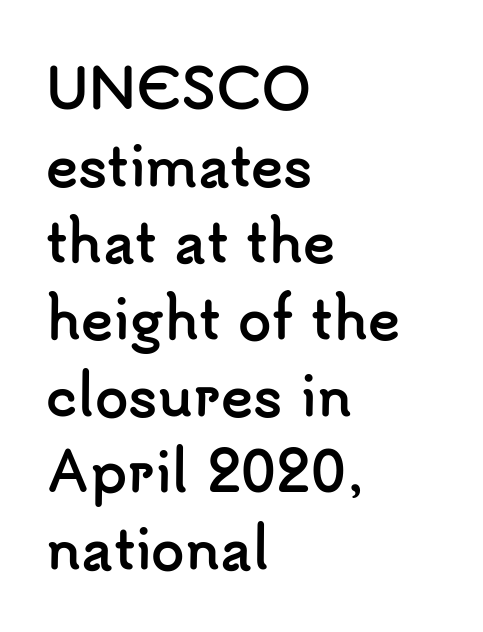
Q: Is the text bold? A: Yes.
Q: Is the text italic (slanted)? A: No, it is upright.
Q: Is the typeface a serif or a sans-serif typeface? A: Sans-serif.
Q: Is the text underlined? A: No.
Q: How is the paragraph aligned? A: Left-aligned.
Q: Is the spacing between letters normal or unusually wide? A: Normal.
Q: Is the spacing between lines tight, normal or loose? A: Normal.
Q: Width (condensed, normal, or wide)? A: Normal.
Q: Stroke contrast? A: Low.
Q: x-height? A: Small.
Q: Monospaced? A: No.
